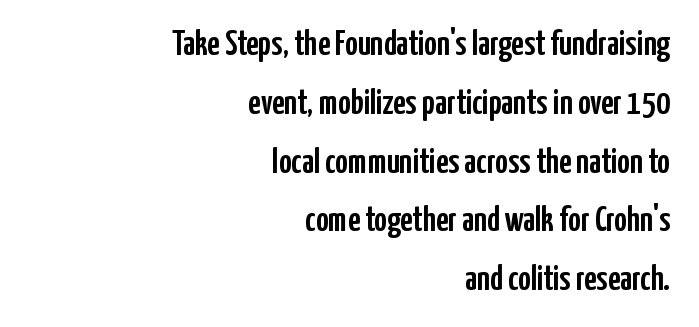
{"serif": "no", "italic": "no", "width": "condensed", "stroke_contrast": "low", "x_height": "medium", "monospaced": "no", "underline": "no", "align": "right", "line_spacing": "normal", "line_spacing_ratio": 1.68, "letter_spacing": "normal", "letter_spacing_em": 0.0, "glyph_px": 35}
